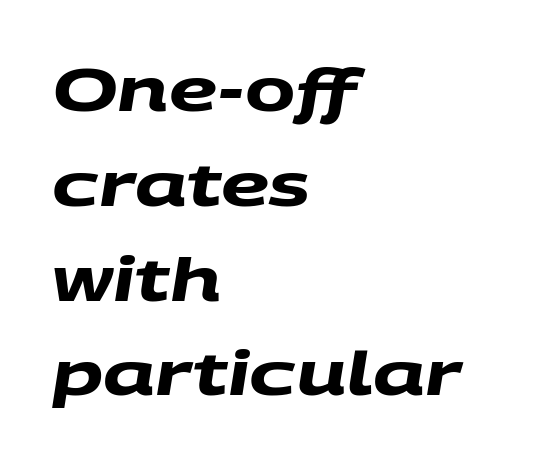
{"serif": "no", "bold": "yes", "weight": "heavy", "width": "wide", "stroke_contrast": "medium", "x_height": "large", "monospaced": "no", "underline": "no", "align": "left", "line_spacing": "normal", "line_spacing_ratio": 1.58, "letter_spacing": "normal", "letter_spacing_em": 0.0, "glyph_px": 60}
